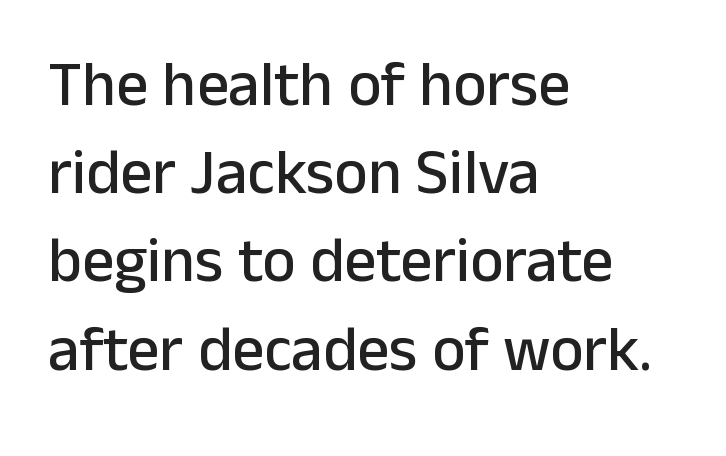
The image shows 63 px sans-serif type, upright; set left-aligned, normal line spacing (1.4x), normal letter spacing, not underlined; low stroke contrast and a medium x-height.
